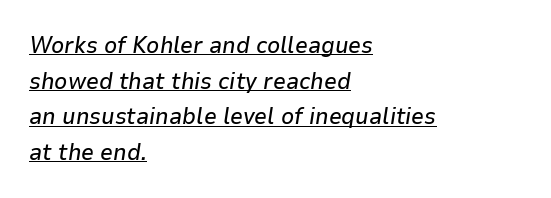
Q: Is the text italic (slanted)? A: Yes, it leans right by about 9 degrees.
Q: Is the text underlined? A: Yes.
Q: How is the paragraph aligned? A: Left-aligned.
Q: Is the spacing between letters normal or unusually wide? A: Normal.
Q: Is the spacing between lines tight, normal or loose? A: Normal.
